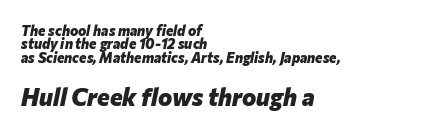
The image shows 24 px bold type, italic (leaning right); set left-aligned, tight line spacing (0.96x), normal letter spacing, not underlined; the second (bottom) block is 1.71x larger.
